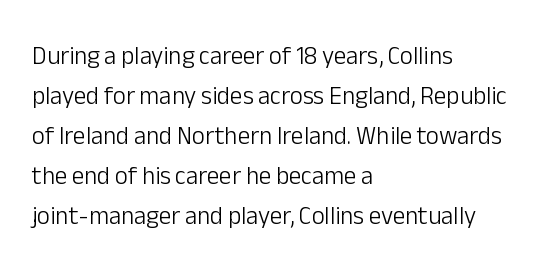
{"italic": "no", "bold": "no", "underline": "no", "align": "left", "line_spacing": "normal", "line_spacing_ratio": 1.6, "letter_spacing": "normal", "letter_spacing_em": 0.0, "glyph_px": 25}
